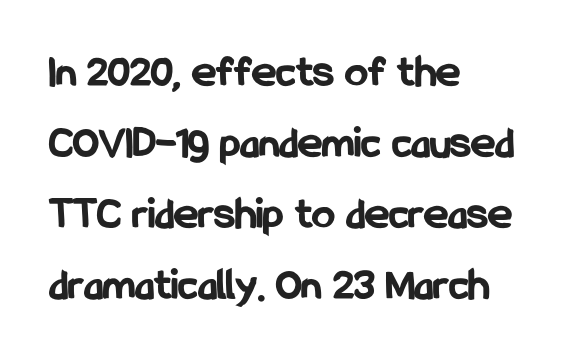
Q: Is the text bold? A: Yes.
Q: Is the text italic (slanted)? A: No, it is upright.
Q: Is the typeface a serif or a sans-serif typeface? A: Sans-serif.
Q: Is the text underlined? A: No.
Q: How is the paragraph aligned? A: Left-aligned.
Q: Is the spacing between letters normal or unusually wide? A: Normal.
Q: Is the spacing between lines tight, normal or loose? A: Normal.
Q: Width (condensed, normal, or wide)? A: Condensed.
Q: Stroke contrast? A: Low.
Q: x-height? A: Medium.
Q: Monospaced? A: No.
